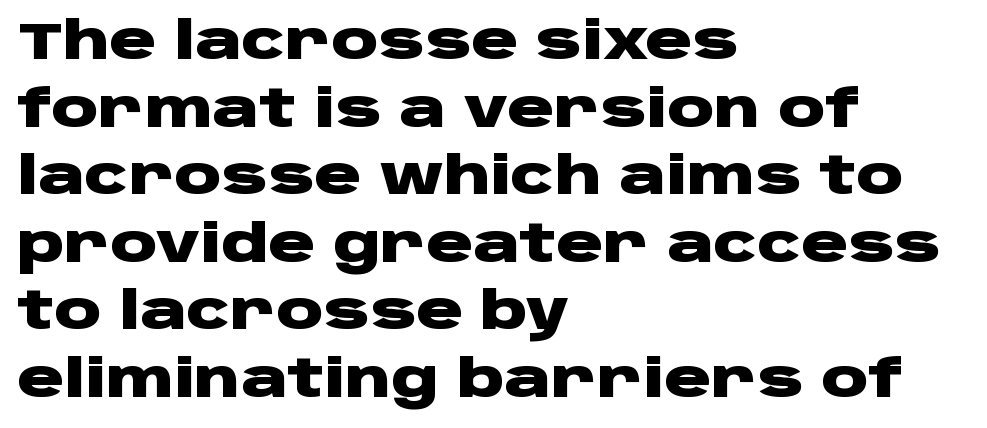
Proportional: the letters do not fall into vertical columns. Every letter is thick-stroked: bold, no question. Honestly, the letter spacing is just normal — you wouldn't notice it. Nope, not italic — everything's standing straight. Check under the words: just untouched page. The typesetter chose a ragged-right arrangement here.
